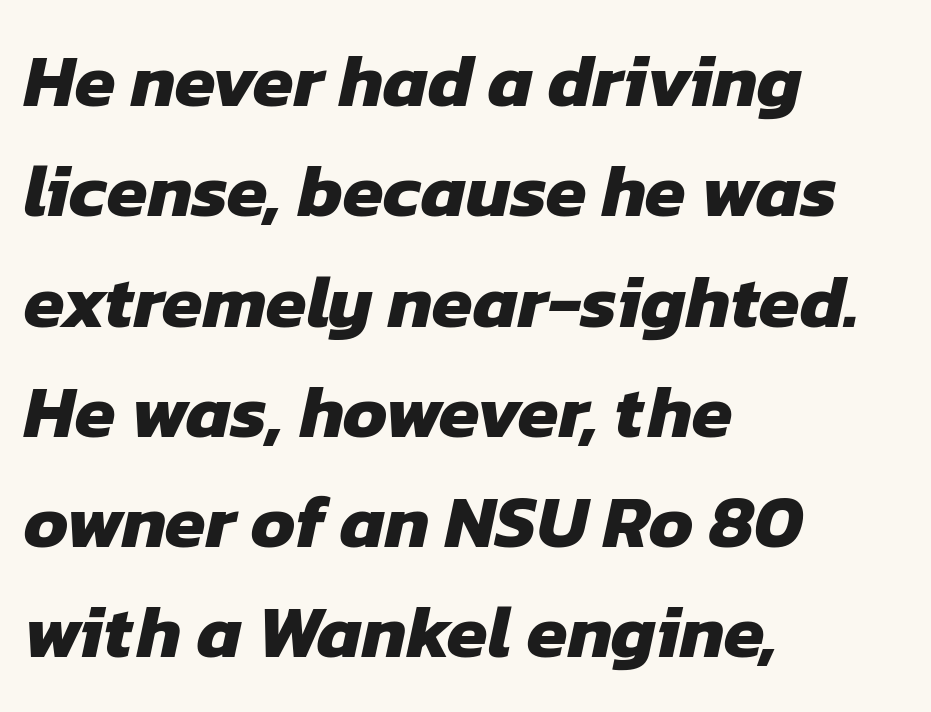
The image shows 74 px heavy sans-serif type; set left-aligned, normal line spacing (1.49x), normal letter spacing, not underlined; low stroke contrast and a medium x-height.
